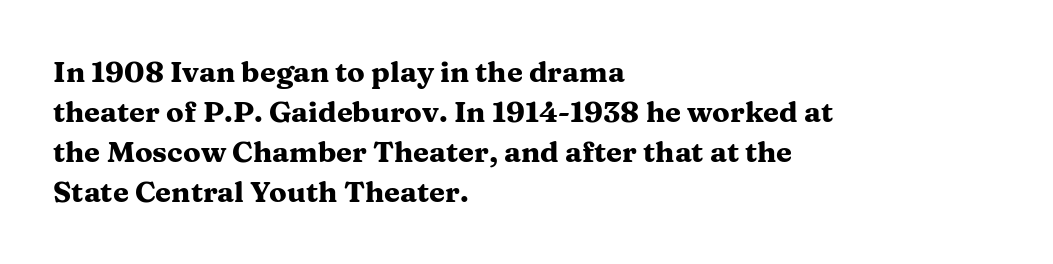
The image shows 29 px heavy, wide serif type, upright; set left-aligned, normal line spacing (1.38x), normal letter spacing, not underlined; medium stroke contrast and a medium x-height.
